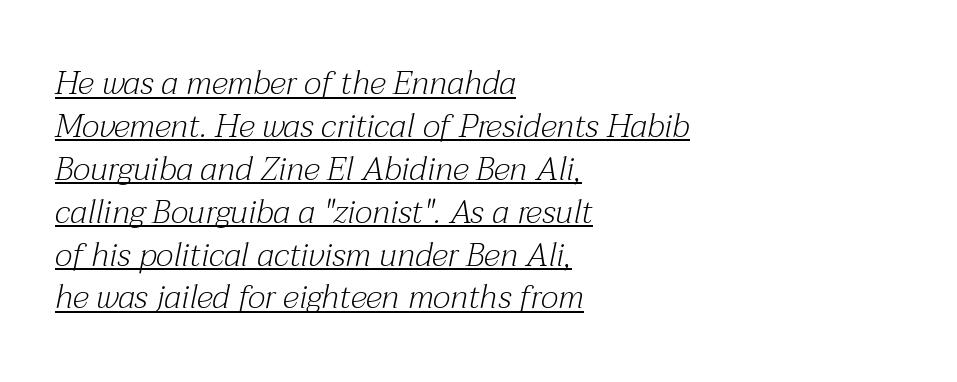
The image shows 33 px light serif type, italic (leaning right); set left-aligned, normal line spacing (1.3x), normal letter spacing, underlined; medium stroke contrast and a medium x-height.
